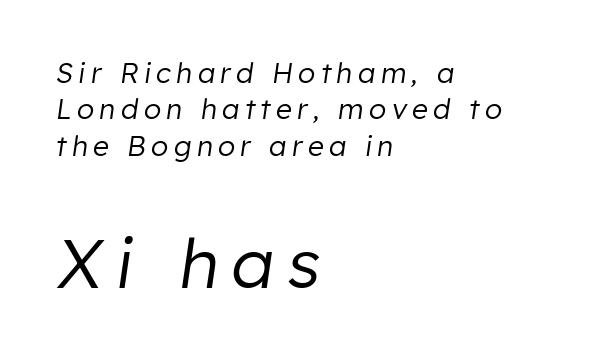
Q: Is the text bold? A: No.
Q: Is the text italic (slanted)? A: Yes, it leans right by about 8 degrees.
Q: Is the text underlined? A: No.
Q: How is the paragraph aligned? A: Left-aligned.
Q: Is the spacing between lines tight, normal or loose? A: Normal.
Q: Which block of text is set in a larger size, the first (top) or the second (bottom)? A: The second (bottom) one.
Q: Width (condensed, normal, or wide)? A: Normal.
Q: Stroke contrast? A: Low.
Q: x-height? A: Medium.
Q: Monospaced? A: No.
